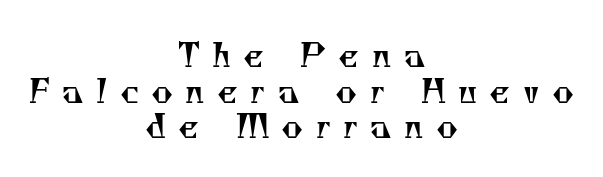
{"serif": "yes", "bold": "no", "weight": "regular", "width": "normal", "stroke_contrast": "medium", "x_height": "small", "monospaced": "no", "underline": "no", "align": "center", "line_spacing": "tight", "line_spacing_ratio": 1.08, "letter_spacing": "wide", "letter_spacing_em": 0.37, "glyph_px": 33}
